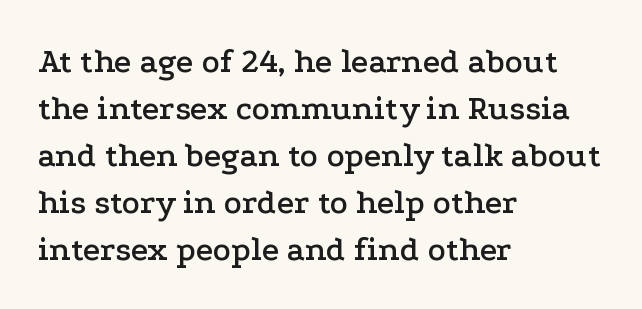
Q: Is the text italic (slanted)? A: No, it is upright.
Q: Is the typeface a serif or a sans-serif typeface? A: Serif.
Q: Is the text underlined? A: No.
Q: How is the paragraph aligned? A: Left-aligned.
Q: Is the spacing between letters normal or unusually wide? A: Normal.
Q: Is the spacing between lines tight, normal or loose? A: Normal.
Q: Width (condensed, normal, or wide)? A: Wide.
Q: Stroke contrast? A: Low.
Q: x-height? A: Medium.
Q: Monospaced? A: No.
